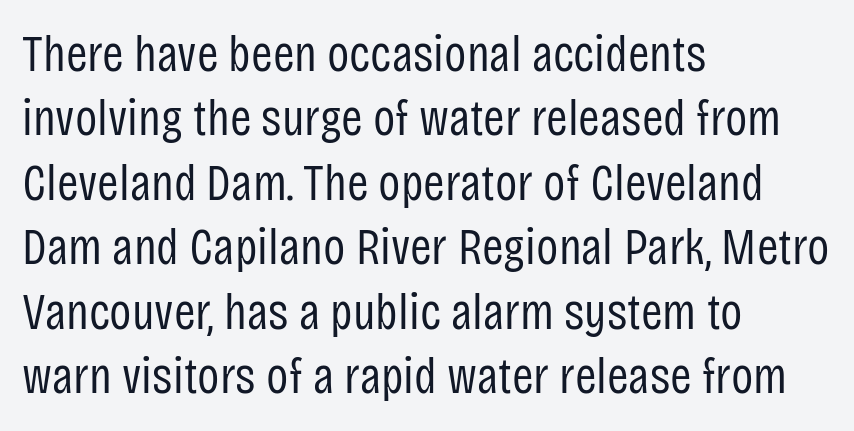
{"serif": "no", "italic": "no", "bold": "no", "weight": "regular", "width": "condensed", "stroke_contrast": "low", "x_height": "large", "monospaced": "no", "underline": "no", "align": "left", "line_spacing_ratio": 1.24, "letter_spacing": "normal", "letter_spacing_em": 0.0, "glyph_px": 52}
